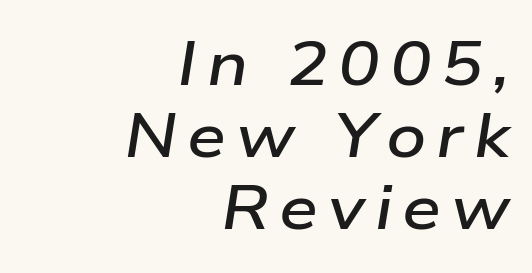
The specimen reads as italic at a glance. Here the designer chose a conventional face with non-uniform glyph widths. Only glyphs here, with clear space below each row. The setting favours the right margin, as signatures and pull-quotes sometimes do. The font is running at a semibold setting, under full bold.
